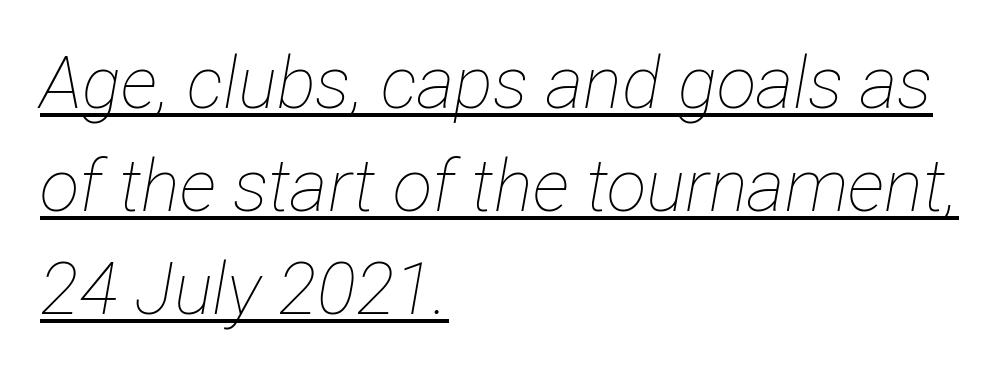
{"italic": "yes", "lean": "right", "slant_degrees": 12, "bold": "no", "weight": "thin", "width": "condensed", "stroke_contrast": "low", "x_height": "medium", "monospaced": "no", "underline": "yes", "align": "left", "line_spacing": "normal", "line_spacing_ratio": 1.41, "letter_spacing": "normal", "letter_spacing_em": 0.0, "glyph_px": 73}
